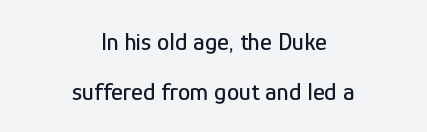
The image shows 25 px text type, upright; set centered, loose line spacing (2.0x), normal letter spacing, not underlined.
